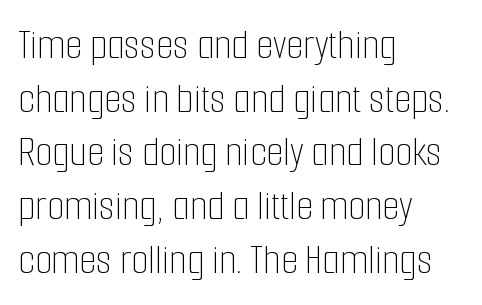
Q: Is the text bold? A: No.
Q: Is the text italic (slanted)? A: No, it is upright.
Q: Is the text underlined? A: No.
Q: How is the paragraph aligned? A: Left-aligned.
Q: Is the spacing between letters normal or unusually wide? A: Normal.
Q: Width (condensed, normal, or wide)? A: Condensed.
Q: Stroke contrast? A: Low.
Q: x-height? A: Medium.
Q: Monospaced? A: No.
